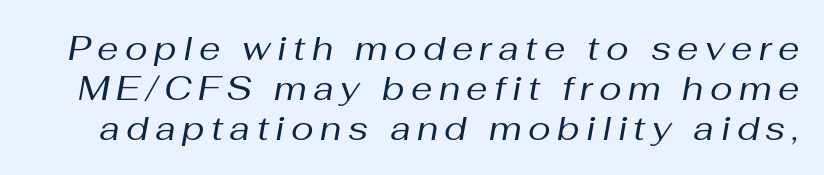
{"italic": "yes", "lean": "right", "slant_degrees": 10, "bold": "no", "weight": "regular", "width": "normal", "stroke_contrast": "medium", "x_height": "medium", "monospaced": "no", "underline": "no", "line_spacing_ratio": 1.17, "glyph_px": 34}
